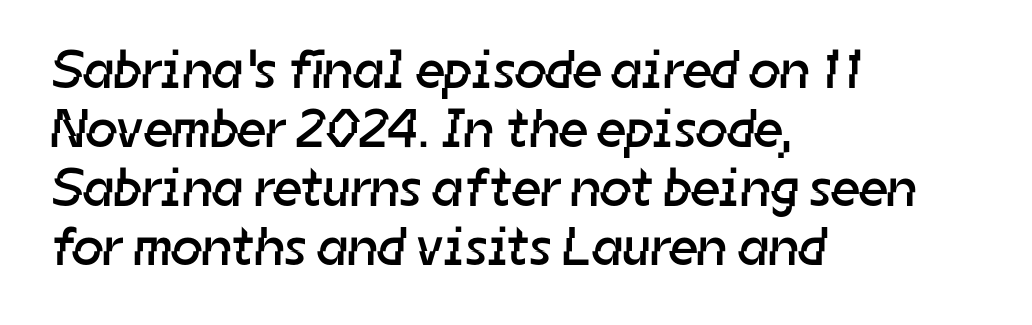
{"serif": "no", "bold": "no", "weight": "regular", "width": "normal", "stroke_contrast": "low", "x_height": "medium", "monospaced": "no", "underline": "no", "align": "left", "line_spacing": "tight", "line_spacing_ratio": 1.07, "letter_spacing": "normal", "letter_spacing_em": 0.0, "glyph_px": 55}
